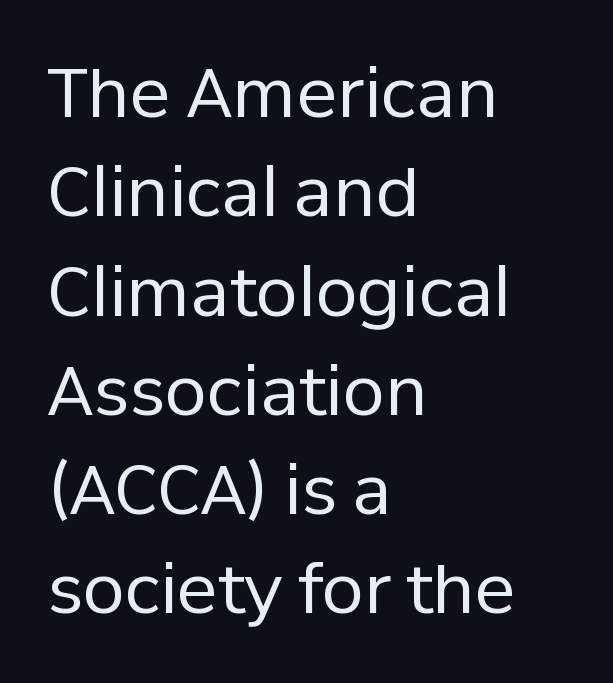
Is the block centered? No — it sits flush against the left margin. A typesetter would call this proportional, since set widths differ per character. Horizontal bands of white between lines are of average thickness. Stem width sits at or under what a default text font uses.
